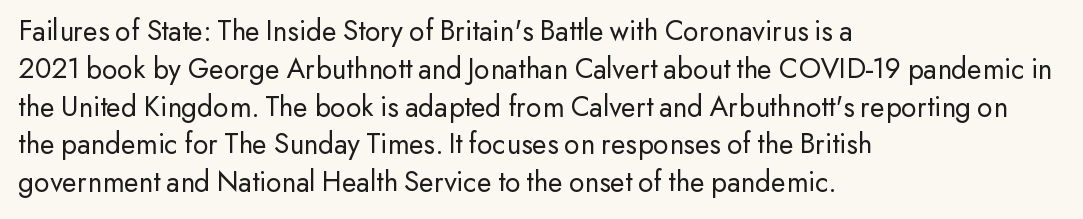
Students, observe: this is what conventionally led text looks like. Only glyphs here, with clear space below each row. Unbolded letterforms with no extra heft. When letters stand straight like this, we call the style roman or upright. Observe the absence of serifs on each vertical stroke in this sample. The rendering uses natural spacing where letterforms have individual widths.
